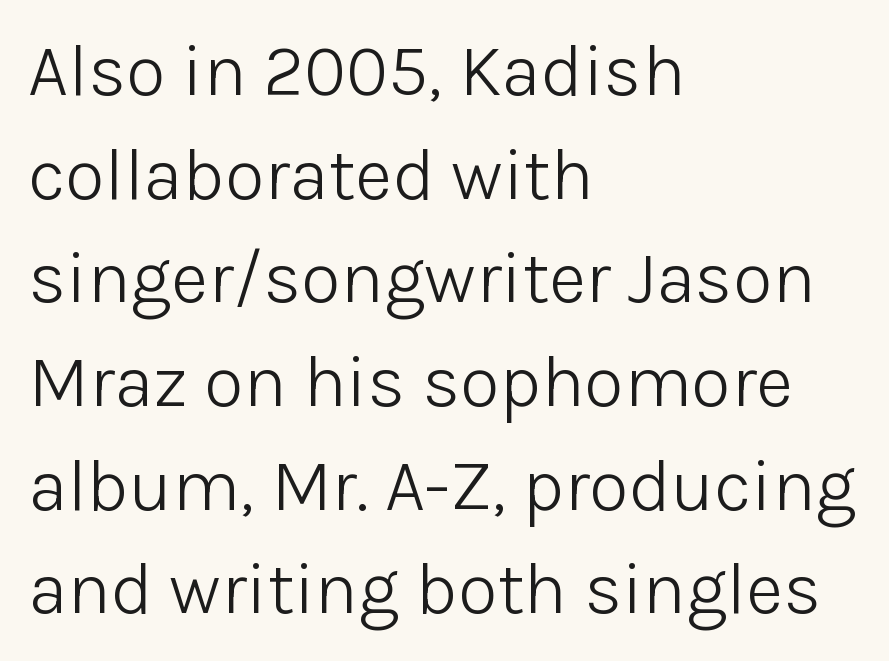
{"serif": "no", "italic": "no", "bold": "no", "weight": "light", "width": "normal", "stroke_contrast": "low", "x_height": "medium", "monospaced": "no", "underline": "no", "align": "left", "line_spacing": "normal", "line_spacing_ratio": 1.42, "letter_spacing": "normal", "letter_spacing_em": 0.0, "glyph_px": 73}
